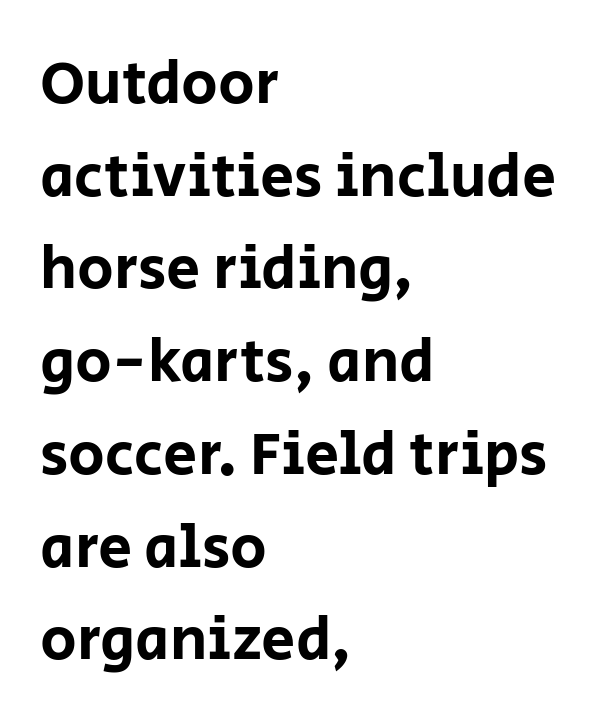
These lines stack with their left ends in a neat column. The rows are spaced the way most documents space them. The designer went with a sans here, leaving each stem footless. The strip under each line holds only bare page.
